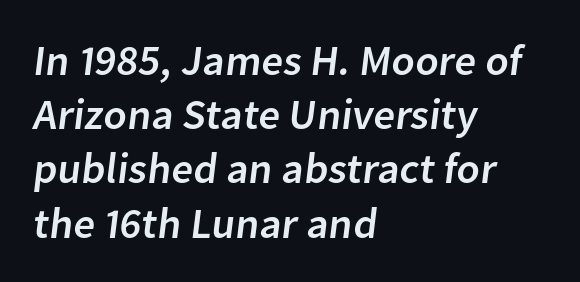
The image shows 43 px sans-serif type; set left-aligned, normal line spacing (1.26x), normal letter spacing, not underlined; low stroke contrast and a medium x-height.
